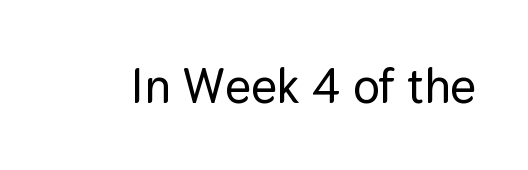
Q: Is the text italic (slanted)? A: No, it is upright.
Q: Is the typeface a serif or a sans-serif typeface? A: Sans-serif.
Q: Is the text underlined? A: No.
Q: Is the spacing between letters normal or unusually wide? A: Normal.
Q: Width (condensed, normal, or wide)? A: Normal.
Q: Stroke contrast? A: Low.
Q: x-height? A: Medium.
Q: Monospaced? A: No.
